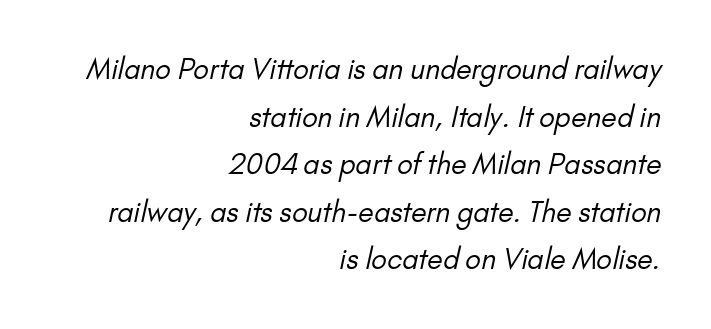
Q: Is the text bold? A: No.
Q: Is the typeface a serif or a sans-serif typeface? A: Sans-serif.
Q: Is the text underlined? A: No.
Q: How is the paragraph aligned? A: Right-aligned.
Q: Is the spacing between letters normal or unusually wide? A: Normal.
Q: Is the spacing between lines tight, normal or loose? A: Normal.
Q: Width (condensed, normal, or wide)? A: Normal.
Q: Stroke contrast? A: Low.
Q: x-height? A: Small.
Q: Monospaced? A: No.
